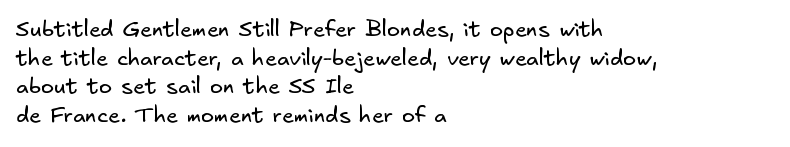
The image shows 22 px text type; set left-aligned, normal line spacing (1.3x), normal letter spacing, not underlined.
